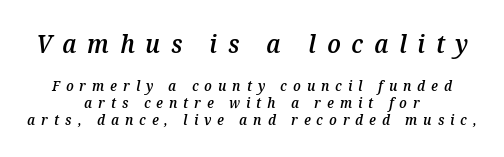
The image shows 25 px text type, italic (leaning right); set centered, line spacing 1.21x, unusually wide letter spacing (+0.43 em), not underlined; the first (top) block is 1.79x larger.
